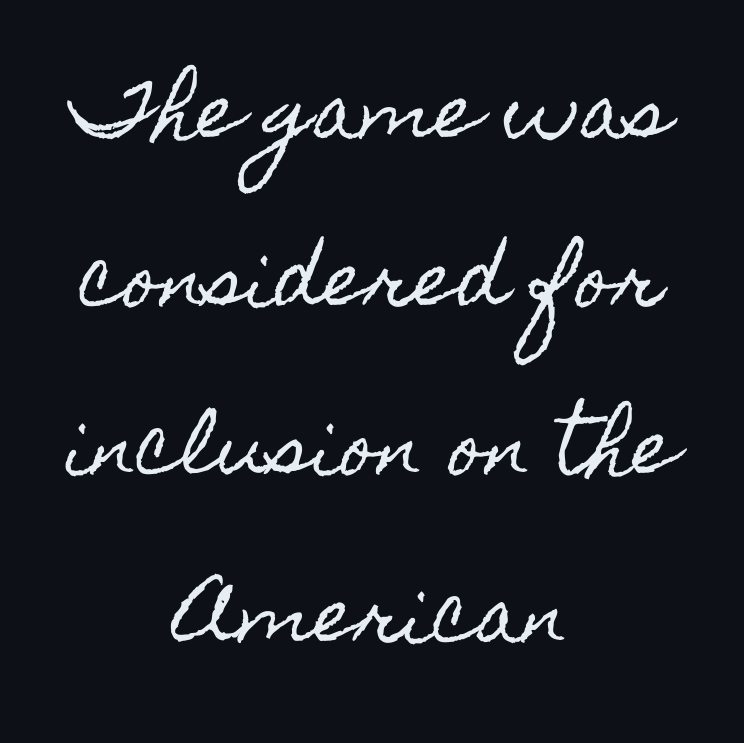
{"width": "condensed", "x_height": "small", "monospaced": "no", "underline": "no", "align": "center", "line_spacing": "loose", "line_spacing_ratio": 2.3, "letter_spacing": "normal", "letter_spacing_em": 0.0, "glyph_px": 73}
